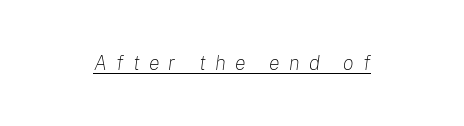
The image shows 20 px text type, italic (leaning right); set unusually wide letter spacing (+0.46 em), underlined.
